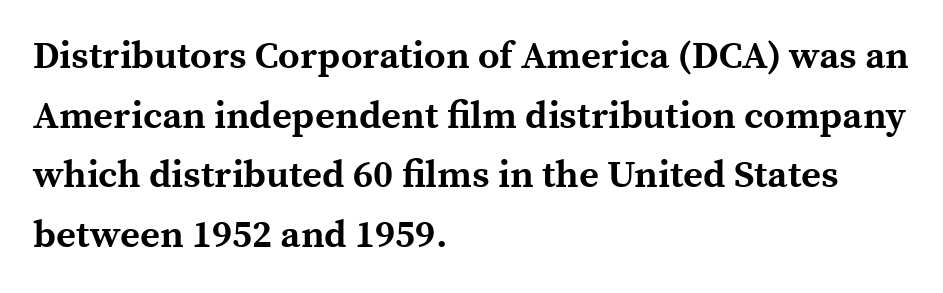
{"serif": "yes", "italic": "no", "bold": "yes", "weight": "bold", "width": "normal", "x_height": "medium", "monospaced": "no", "underline": "no", "align": "left", "line_spacing": "normal", "line_spacing_ratio": 1.57, "letter_spacing": "normal", "letter_spacing_em": 0.0, "glyph_px": 38}
